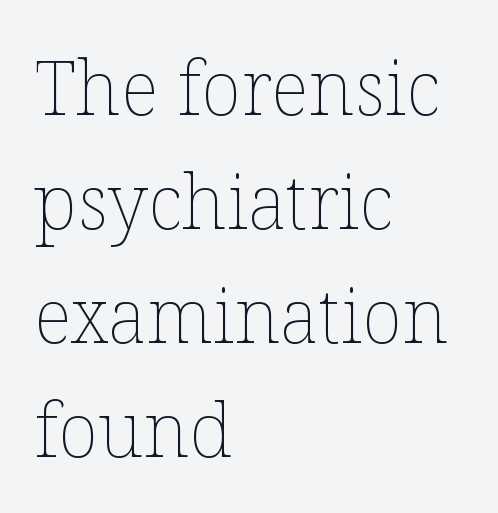
Q: Is the text bold? A: No.
Q: Is the text italic (slanted)? A: No, it is upright.
Q: Is the text underlined? A: No.
Q: How is the paragraph aligned? A: Left-aligned.
Q: Is the spacing between letters normal or unusually wide? A: Normal.
Q: Is the spacing between lines tight, normal or loose? A: Normal.
Q: Width (condensed, normal, or wide)? A: Normal.
Q: Stroke contrast? A: Low.
Q: x-height? A: Medium.
Q: Monospaced? A: No.
